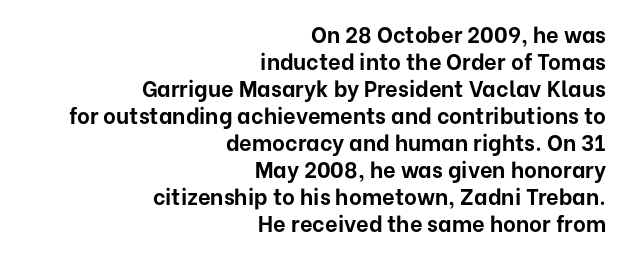
Style check: upright. Is the letter spacing exaggerated? No — it looks like the ordinary default. Is the block centered? No — it sits flush against the right margin. The baseline area is clear. The font is running at its bold setting.
